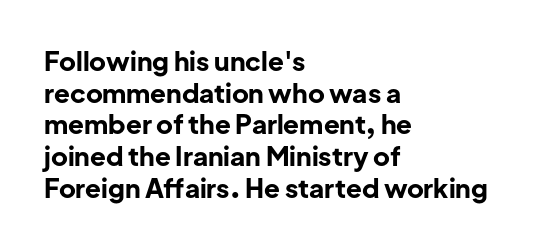
I'd describe the lettering as bold — thick and assertive. Words appear dense and cohesive because spacing is normal. Reading down the block, your eye returns to a fixed left position each line. The lettering holds an erect, upright posture throughout. Descender tails drop into unmarked territory.
